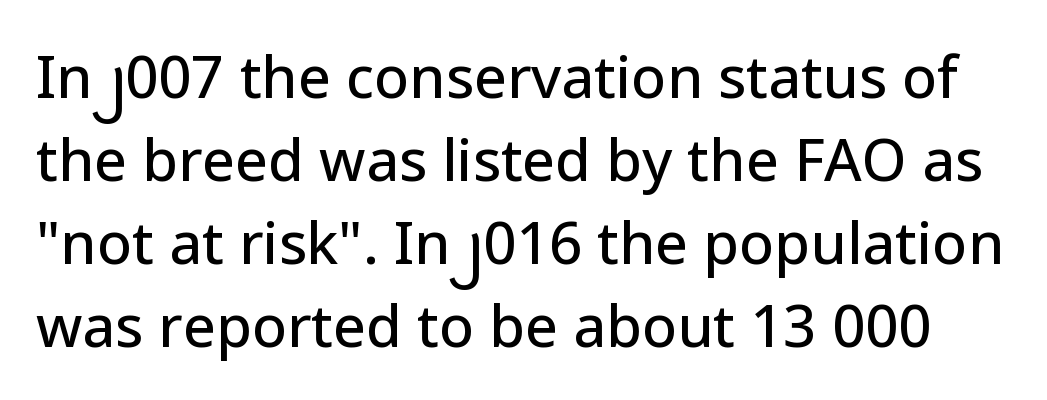
Q: Is the text italic (slanted)? A: No, it is upright.
Q: Is the typeface a serif or a sans-serif typeface? A: Sans-serif.
Q: Is the text underlined? A: No.
Q: Is the spacing between letters normal or unusually wide? A: Normal.
Q: Is the spacing between lines tight, normal or loose? A: Normal.
Q: Width (condensed, normal, or wide)? A: Normal.
Q: Stroke contrast? A: Low.
Q: x-height? A: Medium.
Q: Monospaced? A: No.
